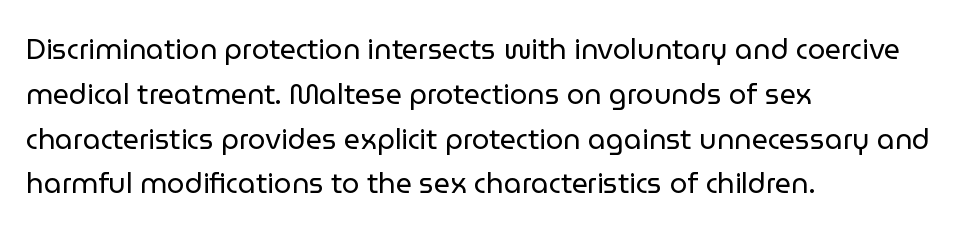
Q: Is the text bold? A: No.
Q: Is the text italic (slanted)? A: No, it is upright.
Q: Is the typeface a serif or a sans-serif typeface? A: Sans-serif.
Q: Is the text underlined? A: No.
Q: How is the paragraph aligned? A: Left-aligned.
Q: Is the spacing between letters normal or unusually wide? A: Normal.
Q: Is the spacing between lines tight, normal or loose? A: Normal.
Q: Width (condensed, normal, or wide)? A: Normal.
Q: Stroke contrast? A: Low.
Q: x-height? A: Medium.
Q: Monospaced? A: No.
